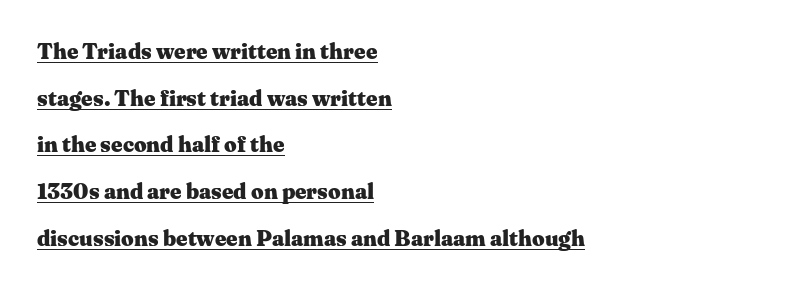
The image shows 22 px bold type, upright; set left-aligned, loose line spacing (2.12x), normal letter spacing, underlined.
